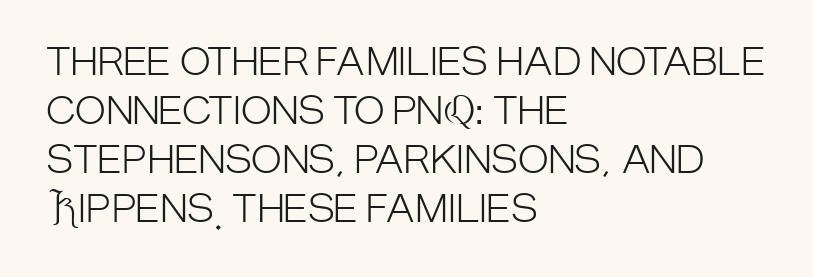
The image shows 37 px light, condensed sans-serif type, upright; set left-aligned, normal line spacing (1.32x), normal letter spacing, not underlined; low stroke contrast and a large x-height.
